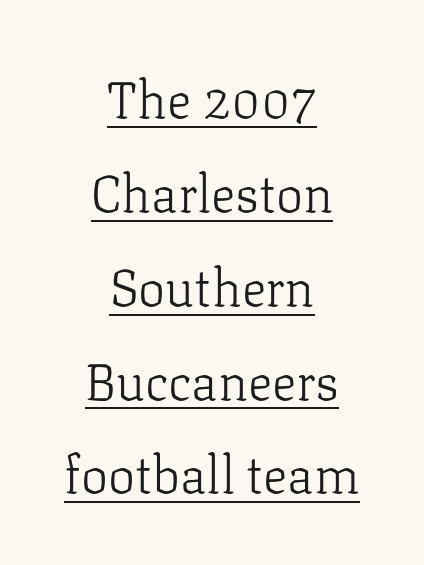
Q: Is the text bold? A: No.
Q: Is the text italic (slanted)? A: No, it is upright.
Q: Is the typeface a serif or a sans-serif typeface? A: Serif.
Q: Is the text underlined? A: Yes.
Q: How is the paragraph aligned? A: Centered.
Q: Is the spacing between letters normal or unusually wide? A: Normal.
Q: Width (condensed, normal, or wide)? A: Normal.
Q: Stroke contrast? A: Low.
Q: x-height? A: Medium.
Q: Monospaced? A: No.
